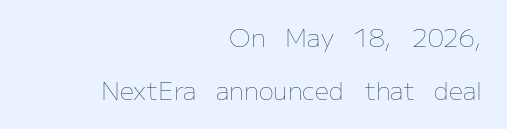
The image shows 25 px text type, upright; set right-aligned, loose line spacing (2.14x), normal letter spacing, not underlined.
